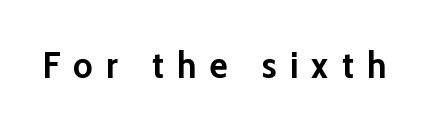
{"serif": "no", "italic": "no", "bold": "yes", "weight": "semibold", "width": "normal", "stroke_contrast": "low", "x_height": "medium", "monospaced": "no", "underline": "no", "letter_spacing": "wide", "letter_spacing_em": 0.36, "glyph_px": 37}
